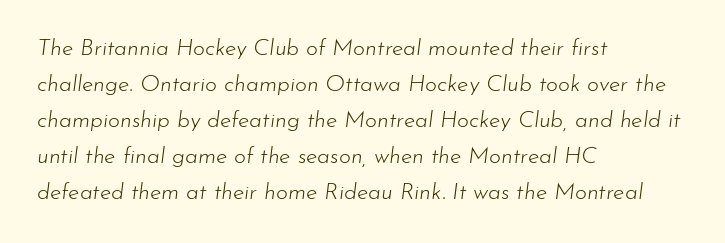
The image shows 23 px text type, italic (leaning right); set left-aligned, normal line spacing (1.57x), normal letter spacing, not underlined.
